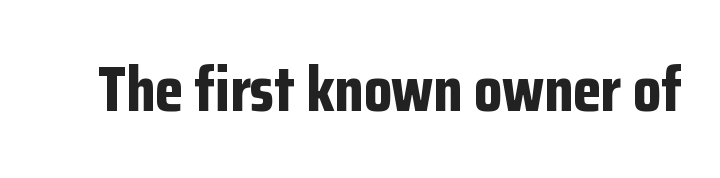
The lettering stays uniformly vertical, giving the passage a roman look. Serif or sans? Sans — the stroke terminals are bare. I'd describe the lettering as bold — thick and assertive. Caption: standard tracking, unaltered.
